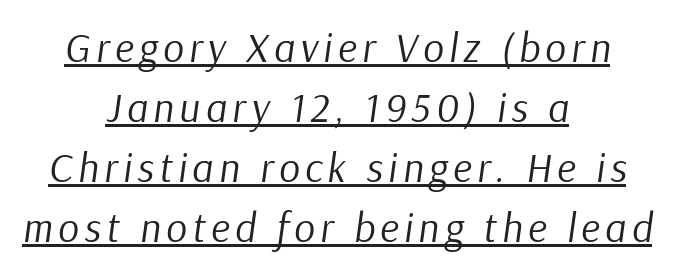
The image shows 41 px regular-weight type, italic (leaning right); set centered, normal line spacing (1.46x), underlined; low stroke contrast and a medium x-height.
